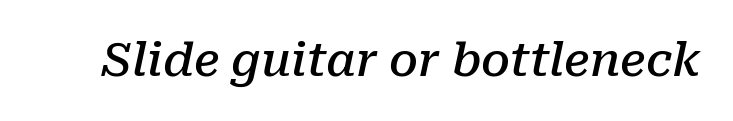
{"serif": "yes", "italic": "yes", "lean": "right", "slant_degrees": 10, "bold": "semi", "weight": "semibold", "width": "normal", "stroke_contrast": "low", "x_height": "medium", "monospaced": "no", "underline": "no", "letter_spacing": "normal", "letter_spacing_em": 0.0, "glyph_px": 46}
